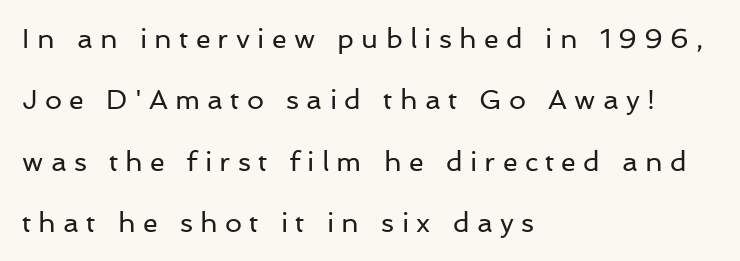
The image shows 27 px text type, upright; set left-aligned, loose line spacing (2.27x), unusually wide letter spacing (+0.27 em), not underlined.
